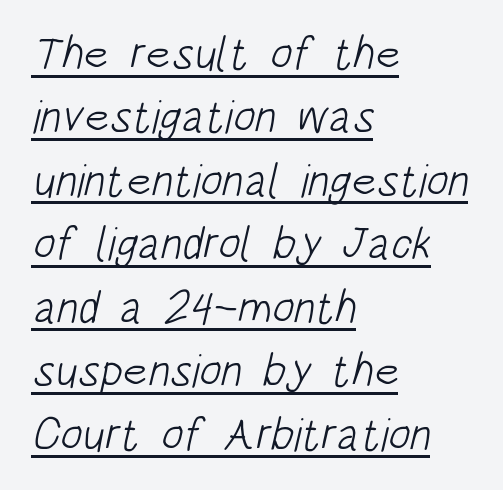
Q: Is the text bold? A: No.
Q: Is the typeface a serif or a sans-serif typeface? A: Sans-serif.
Q: Is the text underlined? A: Yes.
Q: How is the paragraph aligned? A: Left-aligned.
Q: Is the spacing between letters normal or unusually wide? A: Normal.
Q: Is the spacing between lines tight, normal or loose? A: Normal.
Q: Width (condensed, normal, or wide)? A: Condensed.
Q: Stroke contrast? A: Low.
Q: x-height? A: Large.
Q: Monospaced? A: No.
